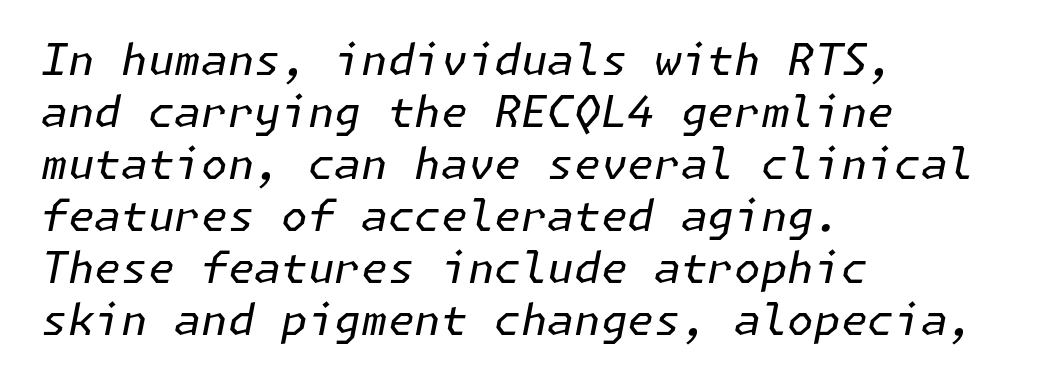
Notice how the stems are inclined rather than vertical — that's the hallmark of italics. The face looks like a standard text weight, possibly lighter. No word sits above an underline. Notice how the passage keeps a crisp vertical edge on the left only. Nothing unusual about the tracking: characters are spaced as the font intends.
